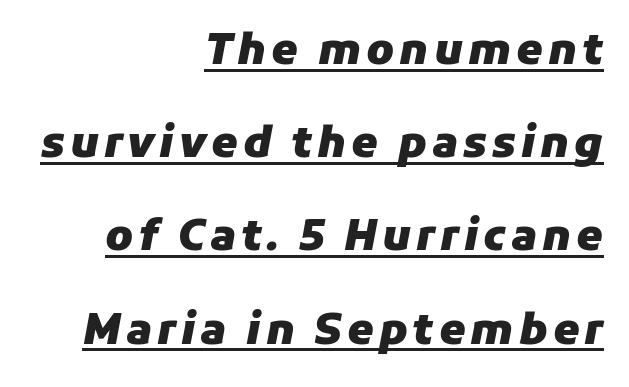
Q: Is the text bold? A: Yes.
Q: Is the text italic (slanted)? A: Yes, it leans right by about 11 degrees.
Q: Is the text underlined? A: Yes.
Q: How is the paragraph aligned? A: Right-aligned.
Q: Is the spacing between lines tight, normal or loose? A: Loose.
Q: Width (condensed, normal, or wide)? A: Normal.
Q: Stroke contrast? A: Low.
Q: x-height? A: Medium.
Q: Monospaced? A: No.
